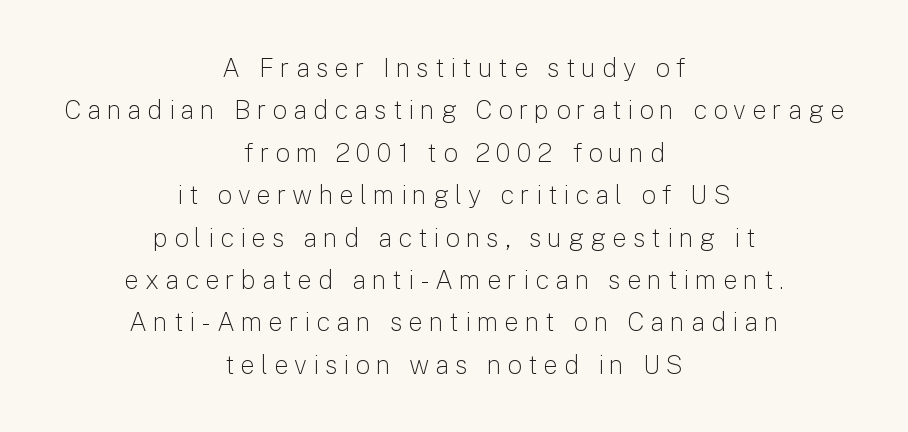
Q: Is the text bold? A: No.
Q: Is the text italic (slanted)? A: No, it is upright.
Q: Is the text underlined? A: No.
Q: How is the paragraph aligned? A: Centered.
Q: Is the spacing between letters normal or unusually wide? A: Unusually wide.
Q: Is the spacing between lines tight, normal or loose? A: Normal.
